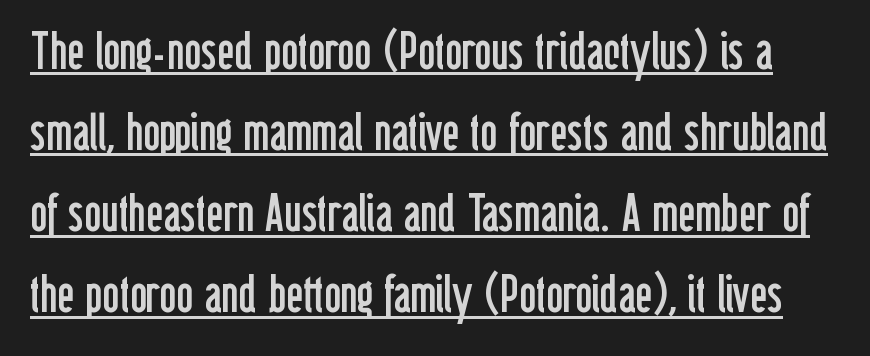
This block has exactly the height ordinary leading produces. The typography opts for an upright posture over an oblique one. Each letter keeps its own natural width here, so spacing adapts to shape. This reads as an unemphasized weight, regular at the heaviest. Does extra space separate the letters? No, they use regular spacing. The sample's only ornament is a line tracing under the words.
